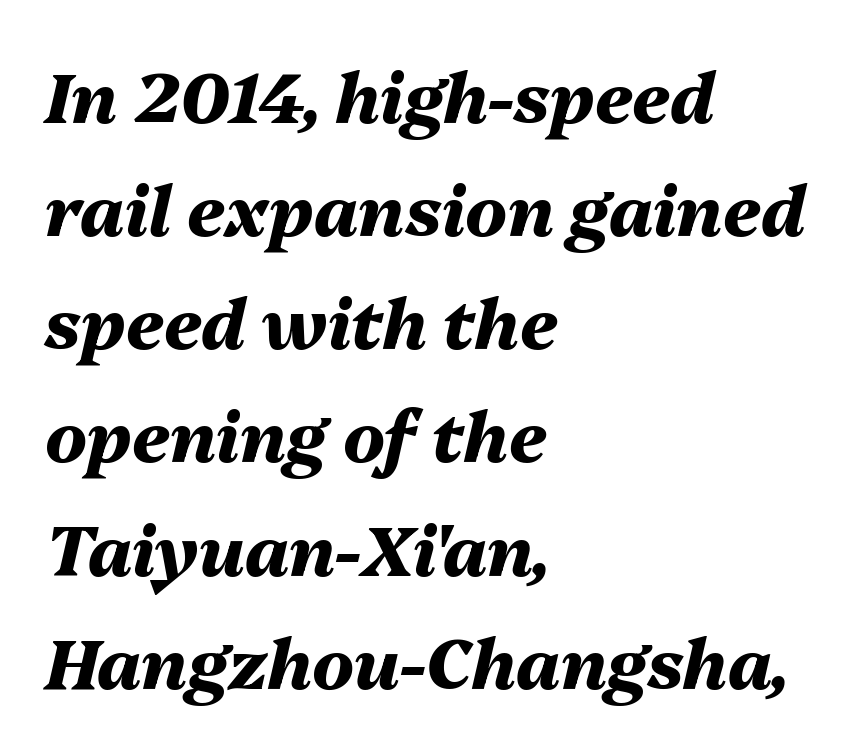
{"italic": "yes", "lean": "right", "slant_degrees": 13, "bold": "yes", "weight": "heavy", "width": "normal", "stroke_contrast": "medium", "x_height": "medium", "monospaced": "no", "underline": "no", "align": "left", "line_spacing": "normal", "line_spacing_ratio": 1.64, "letter_spacing": "normal", "letter_spacing_em": 0.0, "glyph_px": 69}
